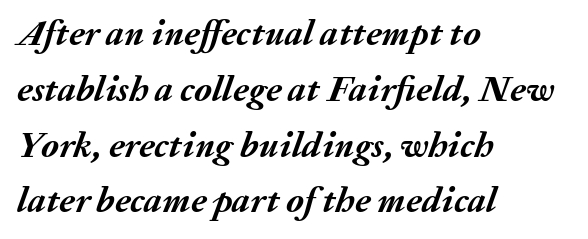
{"italic": "yes", "lean": "right", "slant_degrees": 20, "bold": "yes", "weight": "semibold", "width": "normal", "stroke_contrast": "medium", "x_height": "medium", "monospaced": "no", "underline": "no", "align": "left", "line_spacing": "normal", "line_spacing_ratio": 1.55, "letter_spacing": "normal", "letter_spacing_em": 0.0, "glyph_px": 36}
